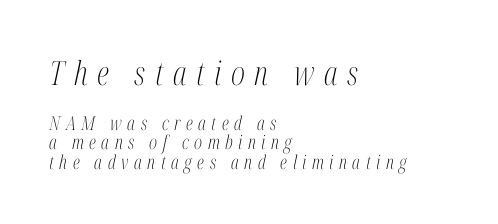
{"serif": "yes", "italic": "yes", "lean": "right", "slant_degrees": 12, "bold": "no", "weight": "light", "width": "condensed", "stroke_contrast": "medium", "x_height": "medium", "monospaced": "no", "underline": "no", "align": "left", "line_spacing": "tight", "line_spacing_ratio": 1.02, "letter_spacing": "wide", "letter_spacing_em": 0.29, "larger_block": "first", "size_ratio": 1.74, "glyph_px": 33}
